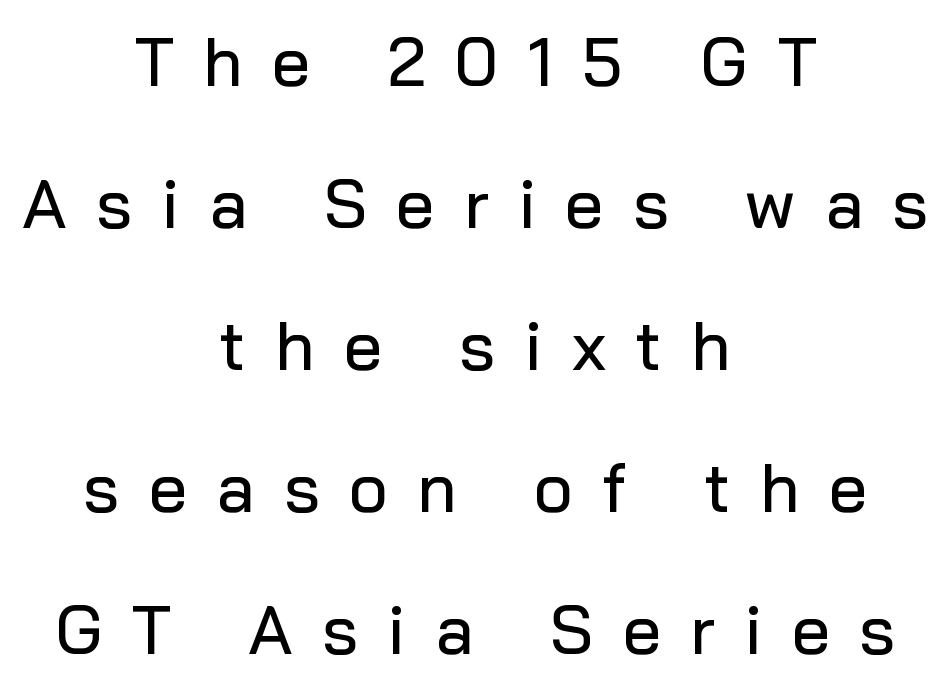
Characters follow at a spacing far wider than the type designer built in. Upright lettering throughout. What's the leading like? Stretched, with rows far apart. Rule under the text: the space is simply empty. Is this a fixed-width face? No — the glyphs have proportional, varying widths.
